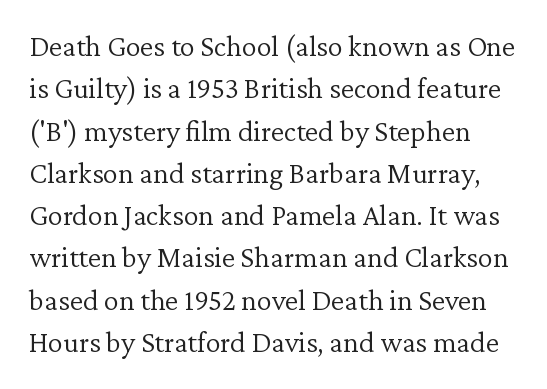
Bare-footed words on every line. The passage shown stacks its lines at a standard gap. This sample uses a serif face. Is this a fixed-width face? No — the glyphs have proportional, varying widths. Ascenders rise straight up at ninety degrees.
